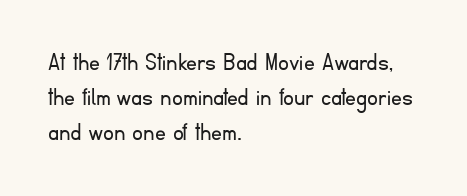
The image shows 27 px text type, upright; set left-aligned, normal line spacing (1.3x), normal letter spacing, not underlined.
